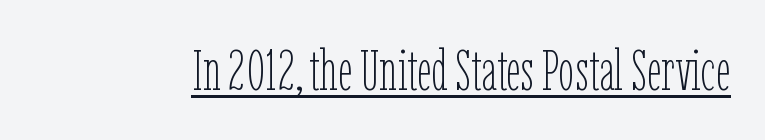
Q: Is the text bold? A: No.
Q: Is the text italic (slanted)? A: No, it is upright.
Q: Is the text underlined? A: Yes.
Q: Is the spacing between letters normal or unusually wide? A: Normal.
Q: Width (condensed, normal, or wide)? A: Condensed.
Q: Stroke contrast? A: Low.
Q: x-height? A: Medium.
Q: Monospaced? A: No.
